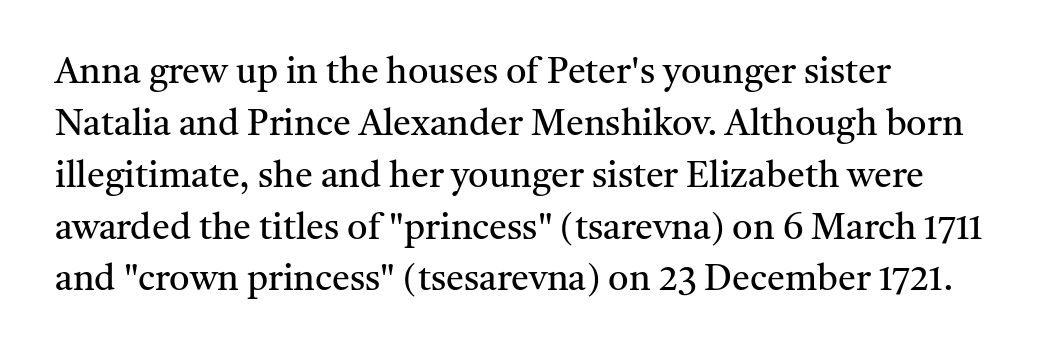
Look at the tracking — it's just the regular setting, nothing added. The letters carry serifs — small finishing strokes at the ends of their stems. Designer's note — italics off, roman on. Anything drawn beneath the words? Only blank space.
